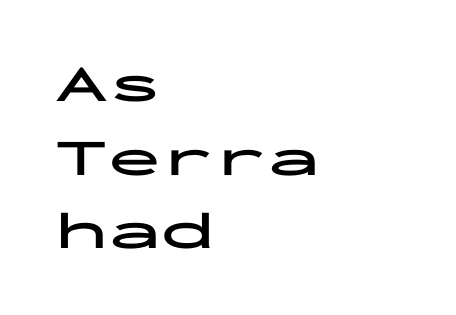
The typography opts for an upright posture over an oblique one. Descenders hang freely into open space. Weight: bold. Typographically, this falls in the sans-serif category. Do the characters align in a grid? Yes, the font is monospaced.
